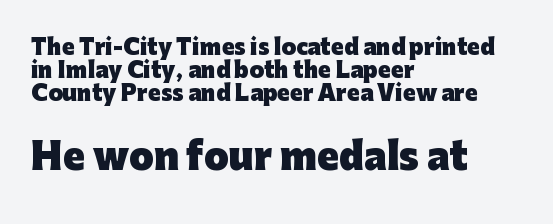
Q: Is the text bold? A: Yes.
Q: Is the text italic (slanted)? A: No, it is upright.
Q: Is the typeface a serif or a sans-serif typeface? A: Sans-serif.
Q: Is the text underlined? A: No.
Q: How is the paragraph aligned? A: Left-aligned.
Q: Is the spacing between letters normal or unusually wide? A: Normal.
Q: Is the spacing between lines tight, normal or loose? A: Tight.
Q: Which block of text is set in a larger size, the first (top) or the second (bottom)? A: The second (bottom) one.
Q: Width (condensed, normal, or wide)? A: Normal.
Q: Stroke contrast? A: Low.
Q: x-height? A: Medium.
Q: Monospaced? A: No.
